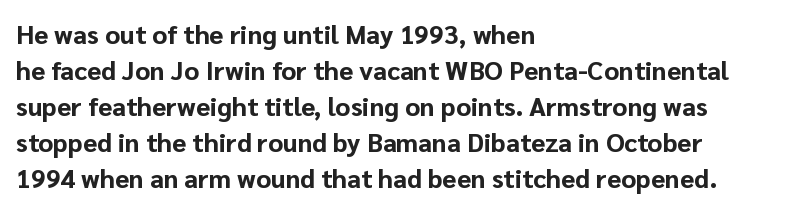
The image shows 26 px bold type, upright; set left-aligned, normal line spacing (1.38x), normal letter spacing, not underlined.
